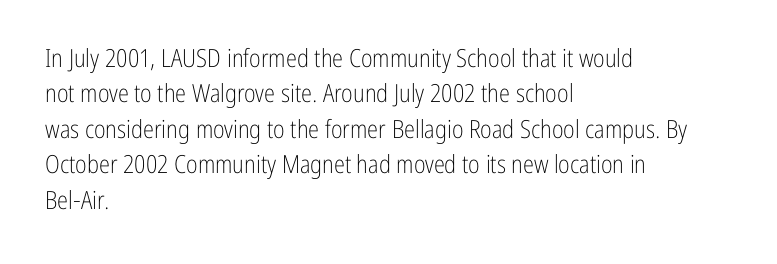
The image shows 25 px text type, upright; set left-aligned, normal line spacing (1.42x), normal letter spacing, not underlined.
